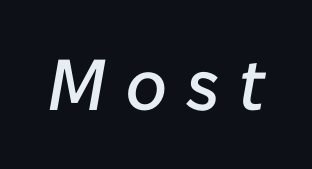
The typography opts for an oblique posture over an upright one. Beneath every word, the page is bare. Tracking value appears strongly positive — letters spread wide. You could not count columns in this text — the font is proportionally spaced.
